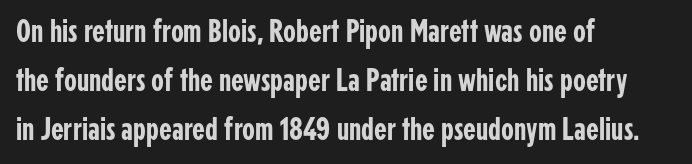
{"serif": "no", "italic": "no", "width": "condensed", "stroke_contrast": "low", "x_height": "medium", "monospaced": "no", "underline": "no", "align": "left", "line_spacing": "normal", "line_spacing_ratio": 1.48, "letter_spacing": "normal", "letter_spacing_em": 0.0, "glyph_px": 33}
